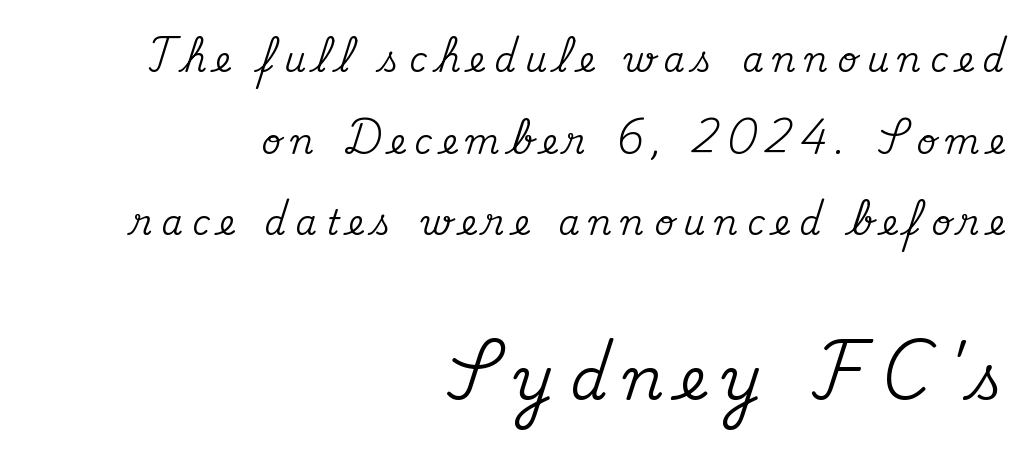
The more generous point size was reserved for the lower chunk. Underline: absent. The glyphs in this specimen are seriffed. Vertically, the passage feels expansive, rows floating well apart.
